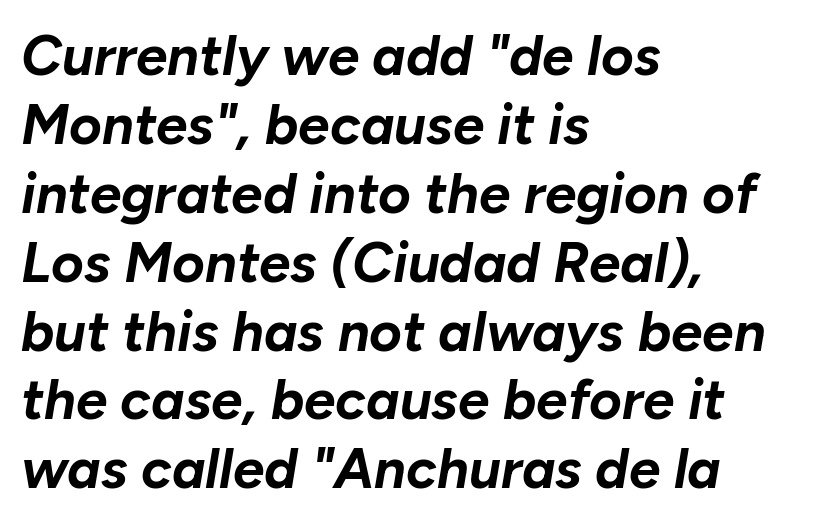
The words here are not underlined. Do the characters align in a grid? No, the font is proportional. Set as a true bold cut, around the 700 mark. Compared with a centered layout, this one pins lines to the left instead.
